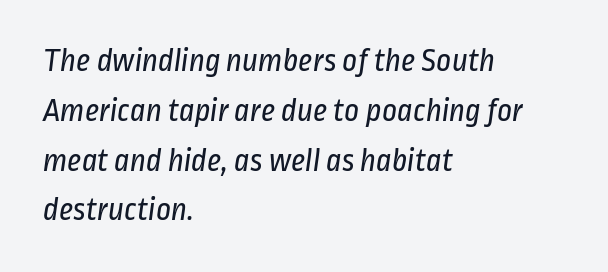
{"serif": "no", "bold": "no", "weight": "regular", "width": "condensed", "stroke_contrast": "low", "x_height": "medium", "monospaced": "no", "underline": "no", "align": "left", "line_spacing": "normal", "line_spacing_ratio": 1.51, "letter_spacing": "normal", "letter_spacing_em": 0.0, "glyph_px": 33}
